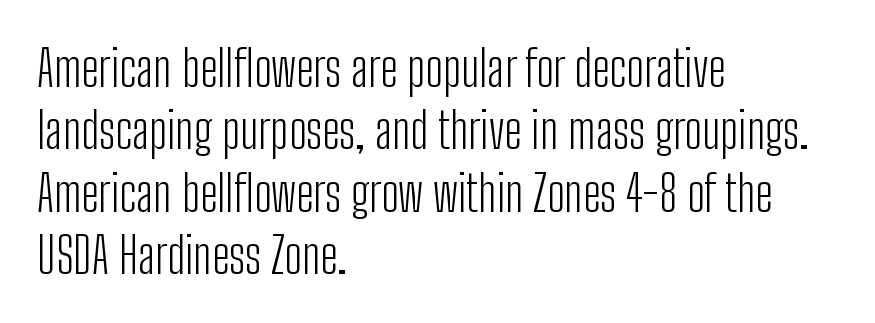
The image shows 50 px light, condensed sans-serif type, upright; set left-aligned, normal line spacing (1.25x), normal letter spacing, not underlined; low stroke contrast and a medium x-height.
